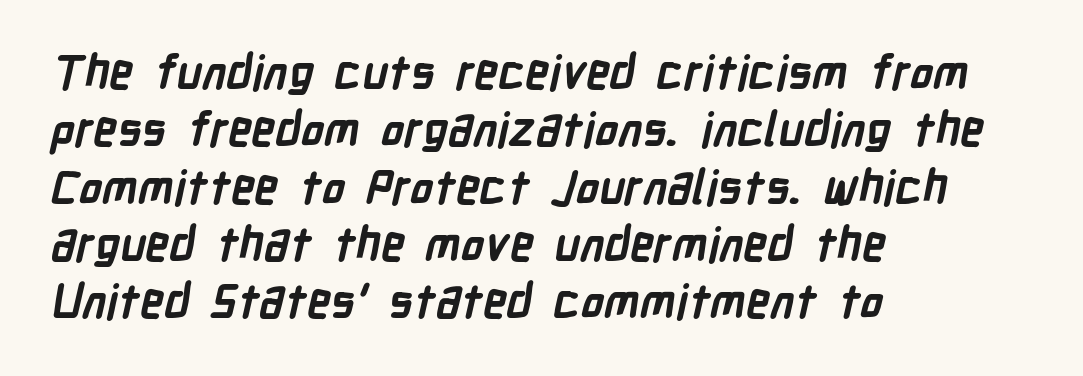
The image shows 47 px semibold, condensed sans-serif type; set left-aligned, line spacing 1.22x, normal letter spacing, not underlined; low stroke contrast and a medium x-height.
